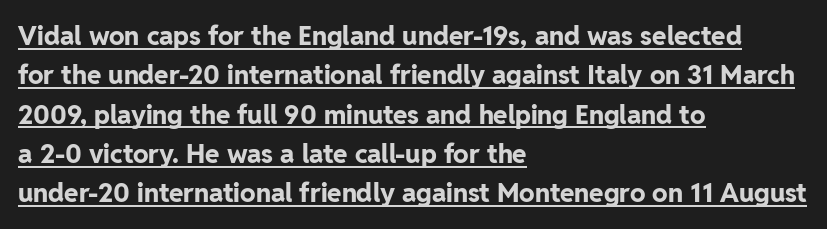
{"italic": "no", "bold": "yes", "underline": "yes", "align": "left", "line_spacing": "normal", "line_spacing_ratio": 1.51, "letter_spacing": "normal", "letter_spacing_em": 0.0, "glyph_px": 26}
